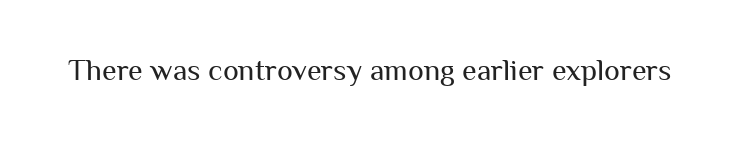
The image shows 30 px regular-weight sans-serif type, upright; set normal letter spacing, not underlined; medium stroke contrast and a medium x-height.
